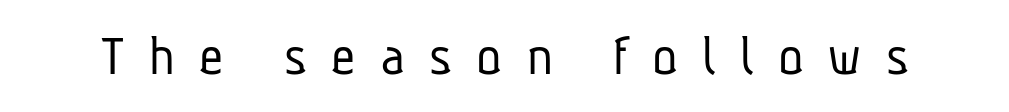
The image shows 59 px light, condensed sans-serif type; set unusually wide letter spacing (+0.42 em), not underlined; low stroke contrast and a medium x-height.
